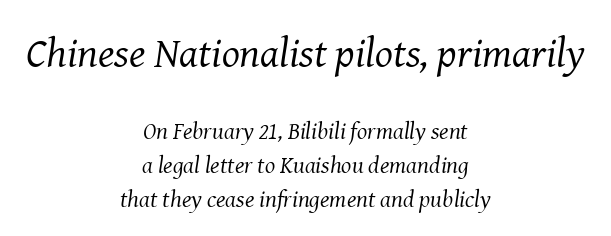
Q: Is the text bold? A: No.
Q: Is the text italic (slanted)? A: Yes, it leans right by about 8 degrees.
Q: Is the typeface a serif or a sans-serif typeface? A: Serif.
Q: Is the text underlined? A: No.
Q: How is the paragraph aligned? A: Centered.
Q: Is the spacing between letters normal or unusually wide? A: Normal.
Q: Is the spacing between lines tight, normal or loose? A: Normal.
Q: Which block of text is set in a larger size, the first (top) or the second (bottom)? A: The first (top) one.
Q: Width (condensed, normal, or wide)? A: Normal.
Q: Stroke contrast? A: Medium.
Q: x-height? A: Medium.
Q: Monospaced? A: No.
